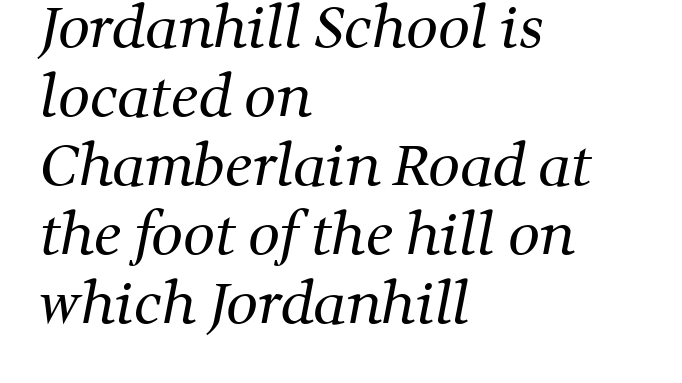
Q: Is the text bold? A: No.
Q: Is the typeface a serif or a sans-serif typeface? A: Serif.
Q: Is the text underlined? A: No.
Q: How is the paragraph aligned? A: Left-aligned.
Q: Is the spacing between letters normal or unusually wide? A: Normal.
Q: Width (condensed, normal, or wide)? A: Normal.
Q: Stroke contrast? A: Medium.
Q: x-height? A: Medium.
Q: Monospaced? A: No.
